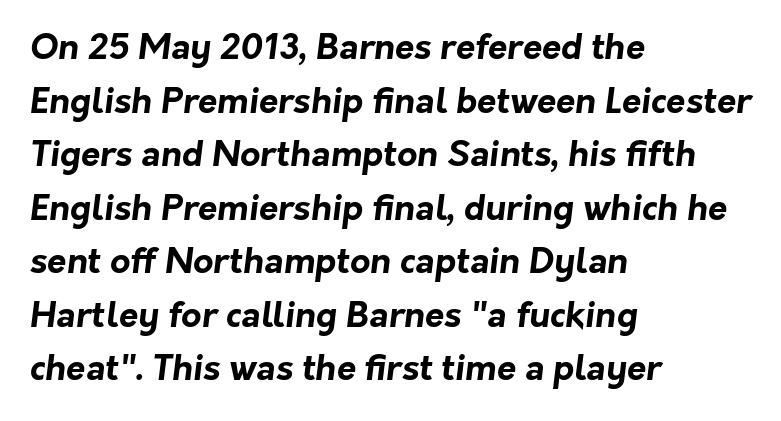
Does extra space separate the letters? No, they use regular spacing. Short and long lines alike share a common starting point at left. I'd describe the lettering as bold — thick and assertive. Observe the absence of serifs on each vertical stroke in this sample. Vertically, the passage feels balanced, rows spaced as you'd expect.
